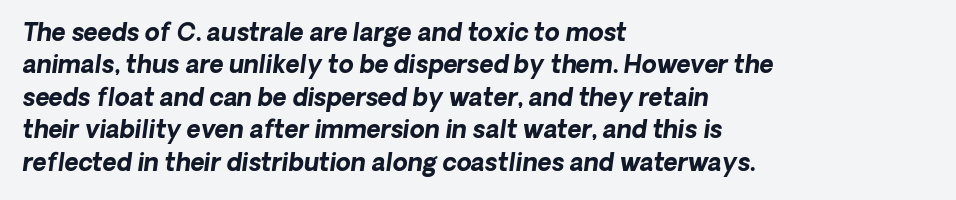
The image shows 24 px bold type, italic (leaning right); set left-aligned, normal line spacing (1.35x), normal letter spacing, not underlined.
